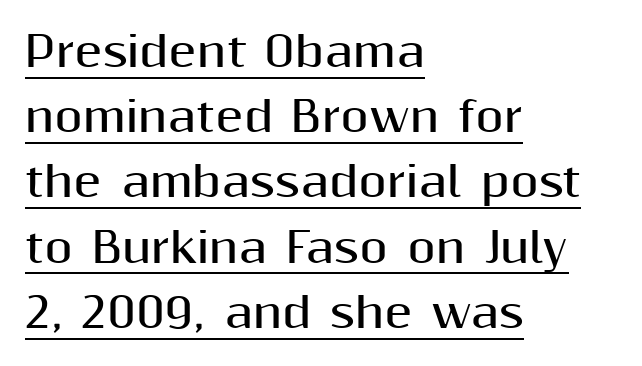
Note: no serifs on the glyphs. Does the leading feel generous? No, just average. Reading down the block, your eye returns to a fixed left position each line. Strong, thick strokes mark this as bold type. Students, note that the glyphs here touch the page at normal intervals.
